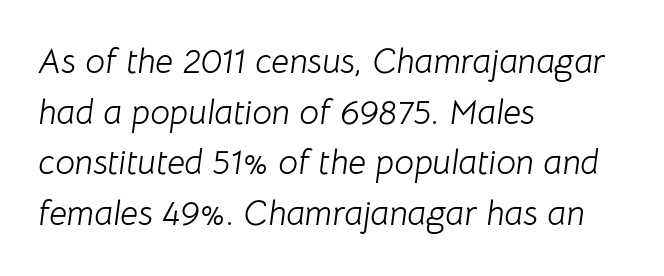
Note the varied advance widths — an 'i' is clearly narrower than an 'm'. The gap between lines stays unmarked. Tracking here is standard; glyphs follow each other at the usual distance. Weight: in the light-to-regular range. Teacher's note: observe the even left margin — that is flush-left alignment. Does the leading feel generous? No, just average.
